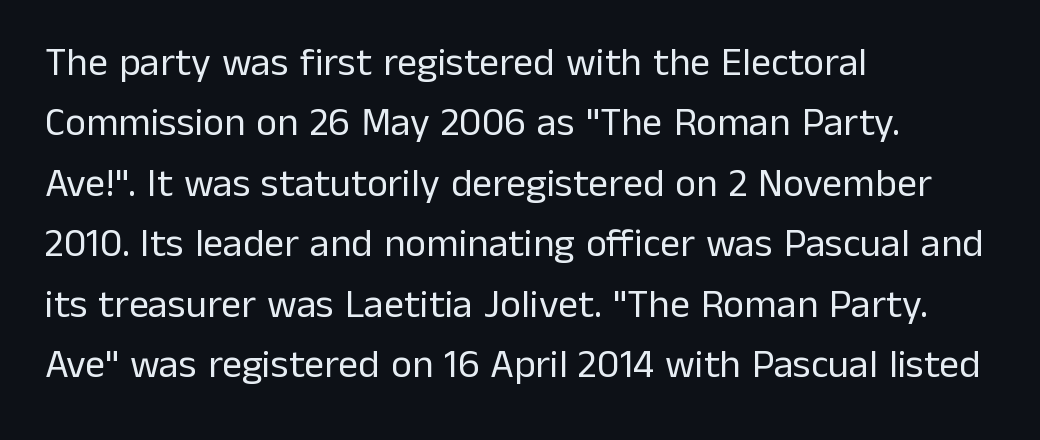
The image shows 40 px regular-weight sans-serif type, upright; set left-aligned, normal line spacing (1.51x), normal letter spacing, not underlined; low stroke contrast and a medium x-height.
